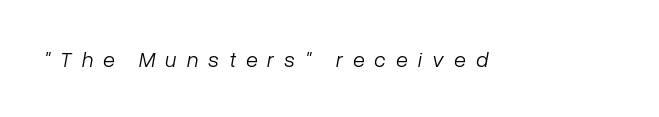
Any mark beneath the type? The region is blank. This is oblique type, the kind used for emphasis or titles. Display-style spreading of the glyphs; the letterfit is very open. Each stroke keeps to a modest, everyday thickness or less.
